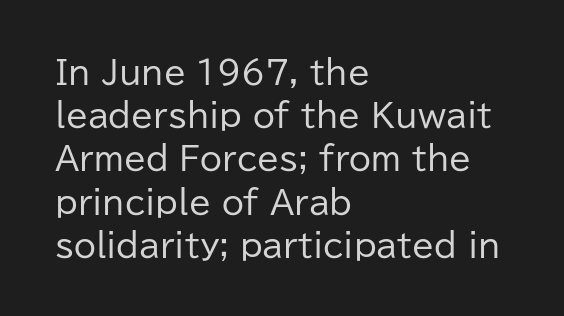
Q: Is the text bold? A: No.
Q: Is the text italic (slanted)? A: No, it is upright.
Q: Is the typeface a serif or a sans-serif typeface? A: Sans-serif.
Q: Is the text underlined? A: No.
Q: How is the paragraph aligned? A: Left-aligned.
Q: Is the spacing between letters normal or unusually wide? A: Normal.
Q: Is the spacing between lines tight, normal or loose? A: Normal.
Q: Width (condensed, normal, or wide)? A: Normal.
Q: Stroke contrast? A: Low.
Q: x-height? A: Medium.
Q: Monospaced? A: No.
